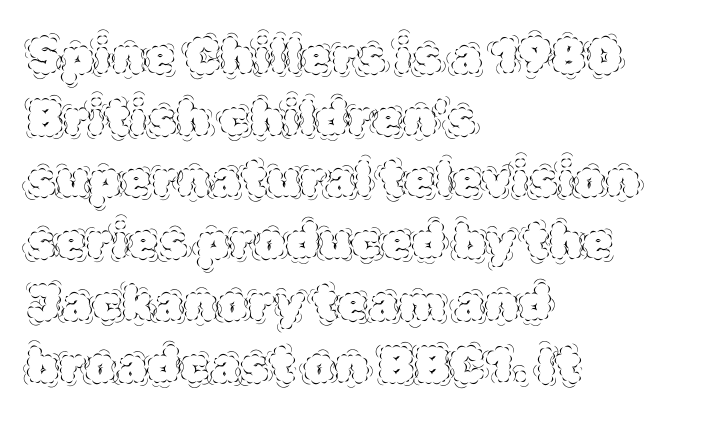
The image shows 49 px thin type, upright; set left-aligned, normal line spacing (1.26x), normal letter spacing, not underlined; a large x-height.
